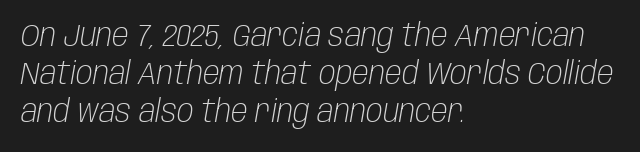
The image shows 31 px light, condensed type, italic (leaning right); set left-aligned, line spacing 1.23x, normal letter spacing, not underlined; low stroke contrast and a large x-height.
